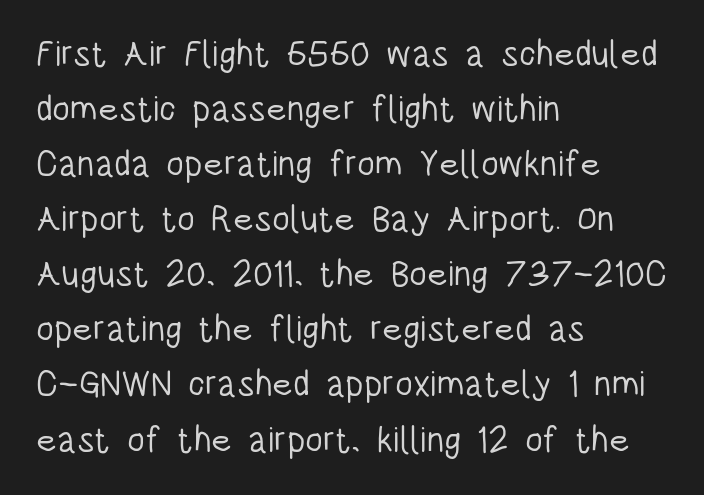
Q: Is the text bold? A: No.
Q: Is the text italic (slanted)? A: No, it is upright.
Q: Is the typeface a serif or a sans-serif typeface? A: Sans-serif.
Q: Is the text underlined? A: No.
Q: How is the paragraph aligned? A: Left-aligned.
Q: Is the spacing between letters normal or unusually wide? A: Normal.
Q: Is the spacing between lines tight, normal or loose? A: Normal.
Q: Width (condensed, normal, or wide)? A: Condensed.
Q: Stroke contrast? A: Low.
Q: x-height? A: Large.
Q: Monospaced? A: No.
